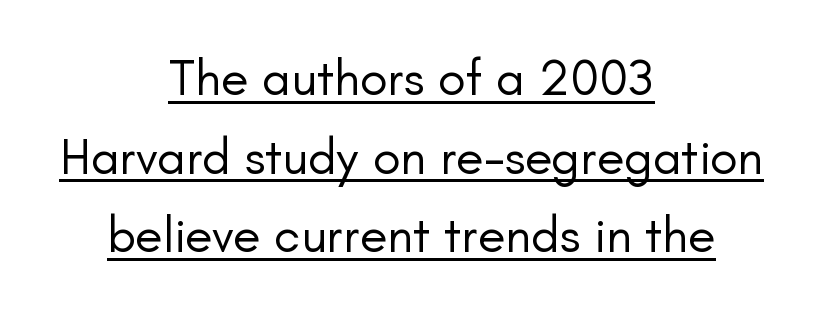
The image shows 51 px regular-weight sans-serif type, upright; set centered, normal line spacing (1.54x), normal letter spacing, underlined; low stroke contrast and a small x-height.
